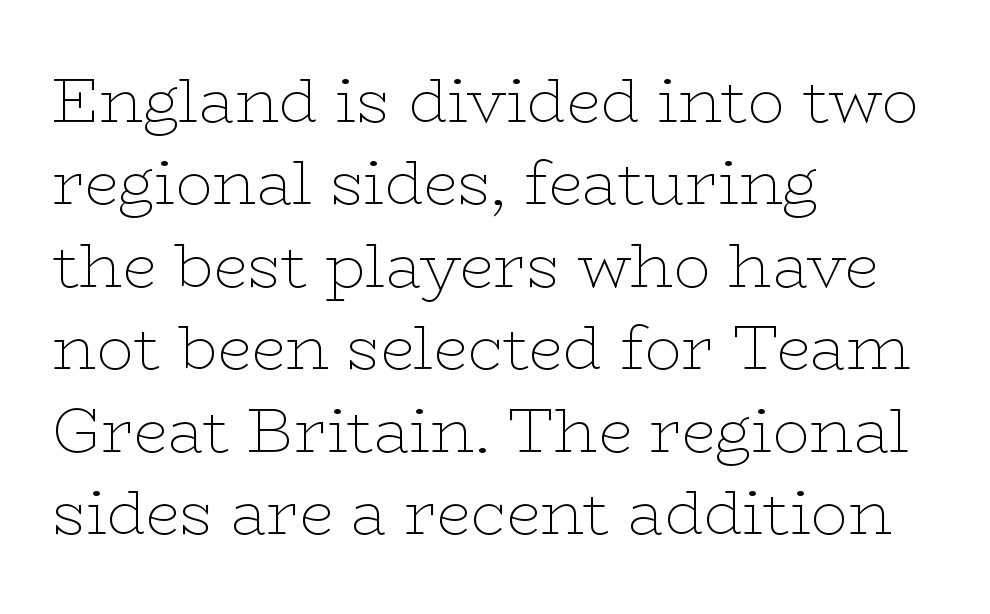
The image shows 62 px thin, wide serif type, upright; set left-aligned, normal line spacing (1.33x), normal letter spacing, not underlined; low stroke contrast and a medium x-height.
